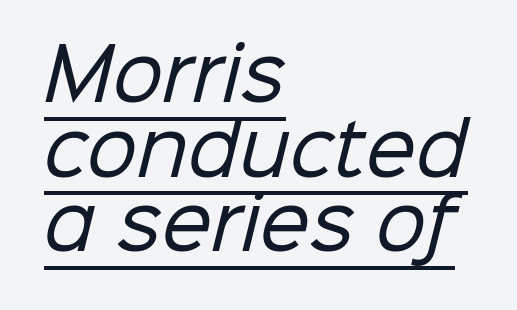
The image shows 71 px regular-weight sans-serif type; set left-aligned, tight line spacing (1.05x), normal letter spacing, underlined; low stroke contrast and a medium x-height.
